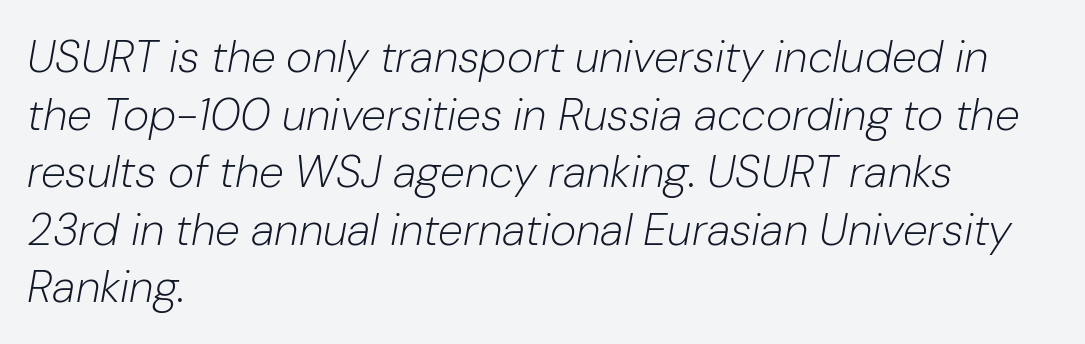
Q: Is the text bold? A: No.
Q: Is the text italic (slanted)? A: Yes, it leans right by about 10 degrees.
Q: Is the text underlined? A: No.
Q: How is the paragraph aligned? A: Left-aligned.
Q: Is the spacing between letters normal or unusually wide? A: Normal.
Q: Is the spacing between lines tight, normal or loose? A: Normal.
Q: Width (condensed, normal, or wide)? A: Normal.
Q: Stroke contrast? A: Low.
Q: x-height? A: Medium.
Q: Monospaced? A: No.
